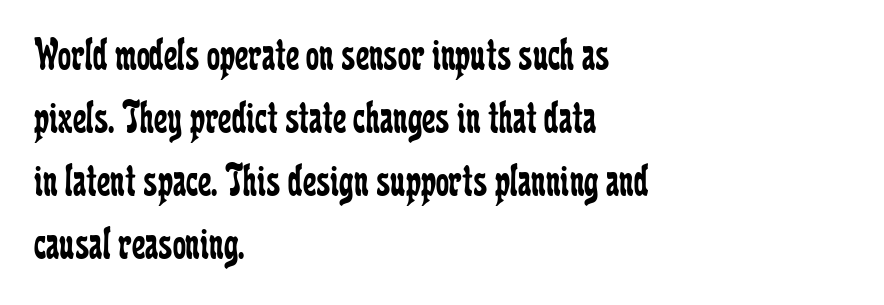
The image shows 47 px regular-weight, condensed serif type, upright; set left-aligned, normal line spacing (1.34x), normal letter spacing, not underlined; low stroke contrast and a medium x-height.
